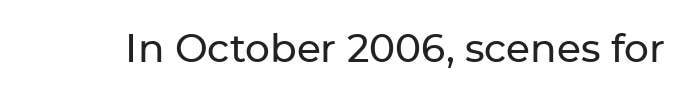
Q: Is the text italic (slanted)? A: No, it is upright.
Q: Is the typeface a serif or a sans-serif typeface? A: Sans-serif.
Q: Is the text underlined? A: No.
Q: Is the spacing between letters normal or unusually wide? A: Normal.
Q: Width (condensed, normal, or wide)? A: Normal.
Q: Stroke contrast? A: Low.
Q: x-height? A: Medium.
Q: Monospaced? A: No.
